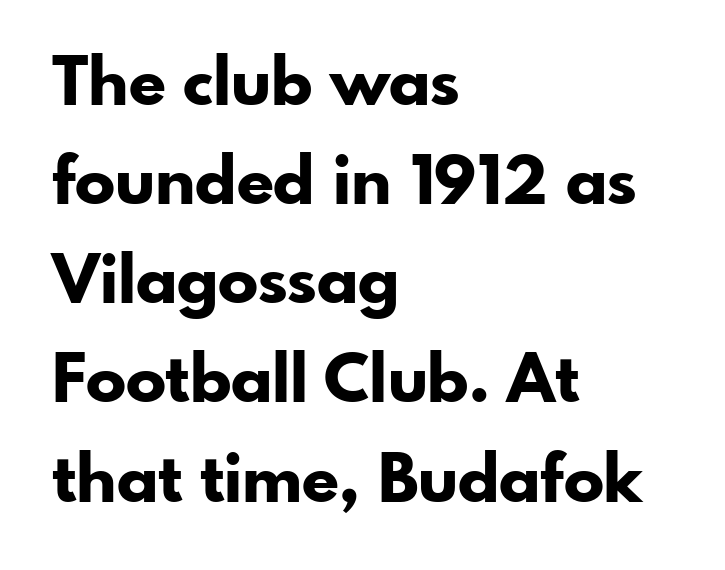
{"serif": "no", "italic": "no", "bold": "yes", "weight": "bold", "width": "normal", "stroke_contrast": "low", "x_height": "small", "monospaced": "no", "underline": "no", "align": "left", "line_spacing": "normal", "line_spacing_ratio": 1.48, "letter_spacing": "normal", "letter_spacing_em": 0.0, "glyph_px": 67}
